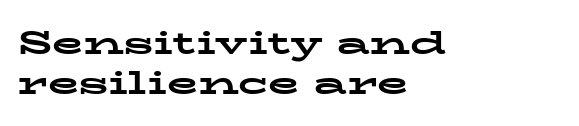
The image shows 32 px bold, wide serif type, upright; set left-aligned, normal line spacing (1.26x), normal letter spacing, not underlined; low stroke contrast and a medium x-height.
